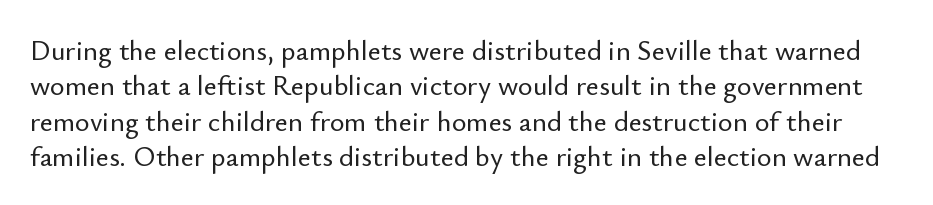
{"serif": "no", "italic": "no", "width": "normal", "stroke_contrast": "low", "x_height": "small", "monospaced": "no", "underline": "no", "line_spacing": "normal", "line_spacing_ratio": 1.26, "letter_spacing": "normal", "letter_spacing_em": 0.0, "glyph_px": 28}
